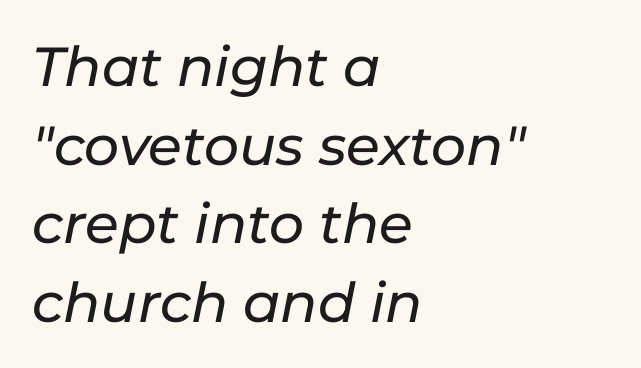
{"italic": "yes", "lean": "right", "slant_degrees": 11, "width": "normal", "stroke_contrast": "low", "x_height": "medium", "monospaced": "no", "underline": "no", "align": "left", "line_spacing": "normal", "line_spacing_ratio": 1.43, "letter_spacing": "normal", "letter_spacing_em": 0.0, "glyph_px": 55}
